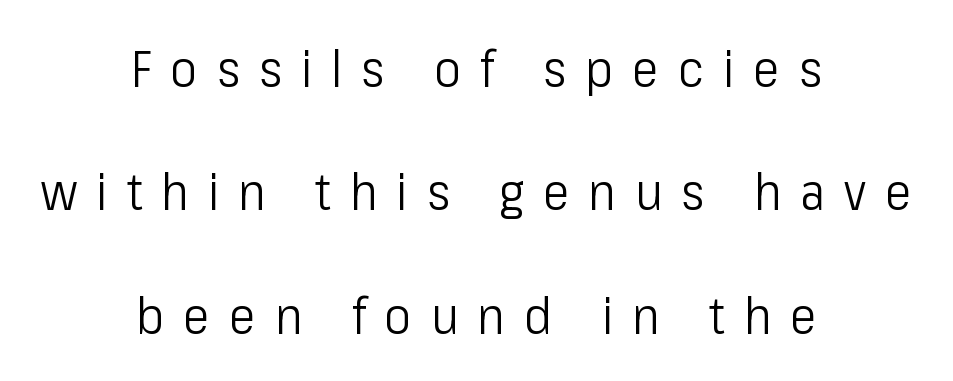
This sample is center-justified, so both line endings float freely. Vertical spacing — loose. Designer's note — italics off, roman on. Short note: letters widely spaced. Unmarked baselines from the first word to the last.
